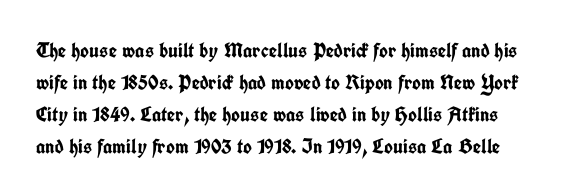
The image shows 21 px bold type, upright; set normal line spacing (1.52x), normal letter spacing, not underlined.
